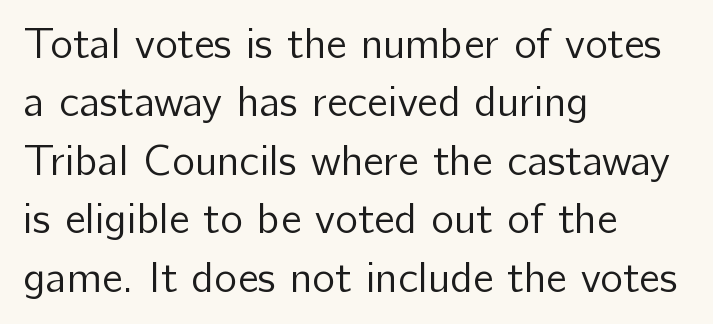
{"serif": "no", "italic": "no", "bold": "no", "weight": "regular", "width": "normal", "stroke_contrast": "low", "x_height": "medium", "monospaced": "no", "underline": "no", "align": "left", "line_spacing": "normal", "line_spacing_ratio": 1.36, "letter_spacing": "normal", "letter_spacing_em": 0.0, "glyph_px": 43}
